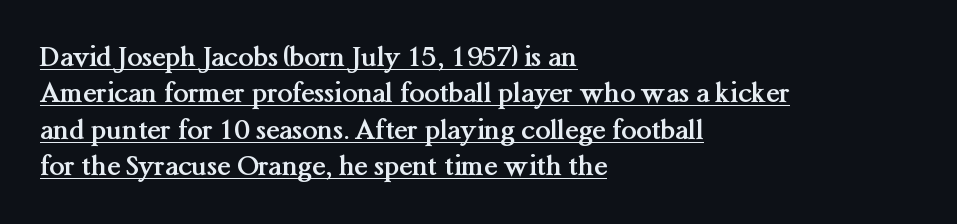
The rendering keeps characters at their native spacing. The letters stand straight up with perfectly vertical stems. Decoration check: the copy is underlined. The vertical gap from one line to the next is medium.
